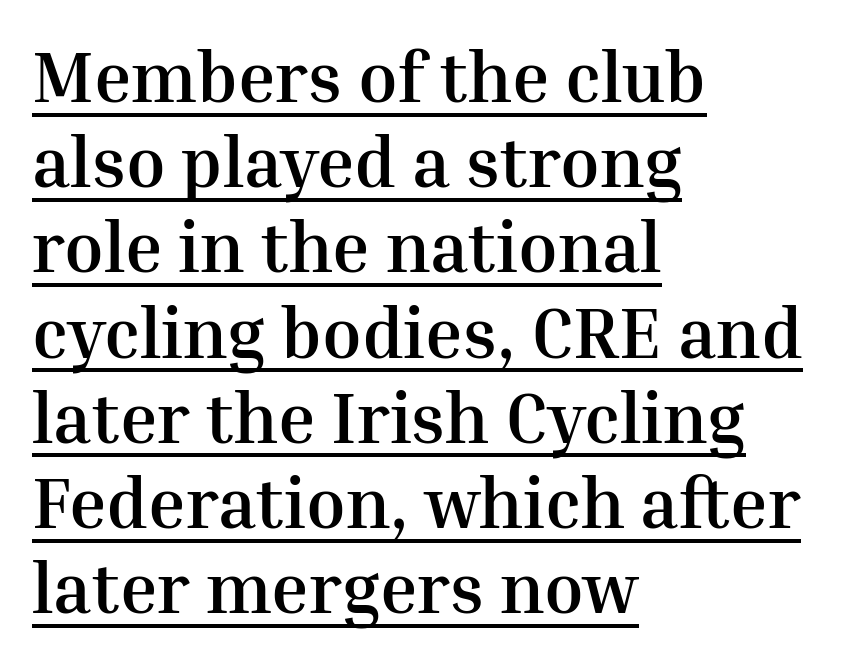
Spacing verdict: proportional, widths tailored to each character. The typography opts for an upright posture over an oblique one. Each line of the rendering has a horizontal stroke beneath the glyphs. The type family on display is of the serif kind. Compared with a centered layout, this one pins lines to the left instead.
